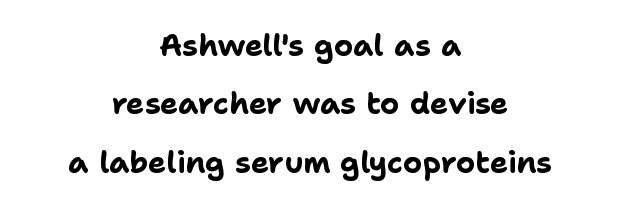
{"serif": "no", "italic": "no", "bold": "yes", "weight": "bold", "width": "normal", "stroke_contrast": "low", "x_height": "medium", "monospaced": "no", "underline": "no", "align": "center", "line_spacing": "loose", "line_spacing_ratio": 1.95, "letter_spacing": "normal", "letter_spacing_em": 0.0, "glyph_px": 30}
